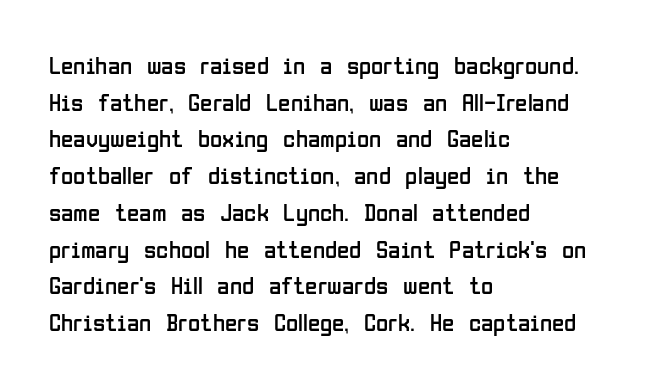
{"italic": "no", "bold": "no", "underline": "no", "align": "left", "line_spacing": "normal", "line_spacing_ratio": 1.47, "letter_spacing": "normal", "letter_spacing_em": 0.0, "glyph_px": 25}
